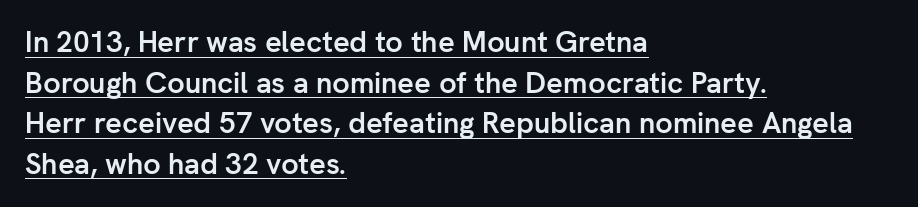
{"serif": "no", "italic": "no", "bold": "yes", "weight": "semibold", "width": "normal", "stroke_contrast": "low", "x_height": "medium", "monospaced": "no", "underline": "yes", "align": "left", "line_spacing": "normal", "line_spacing_ratio": 1.4, "letter_spacing": "normal", "letter_spacing_em": 0.0, "glyph_px": 29}
